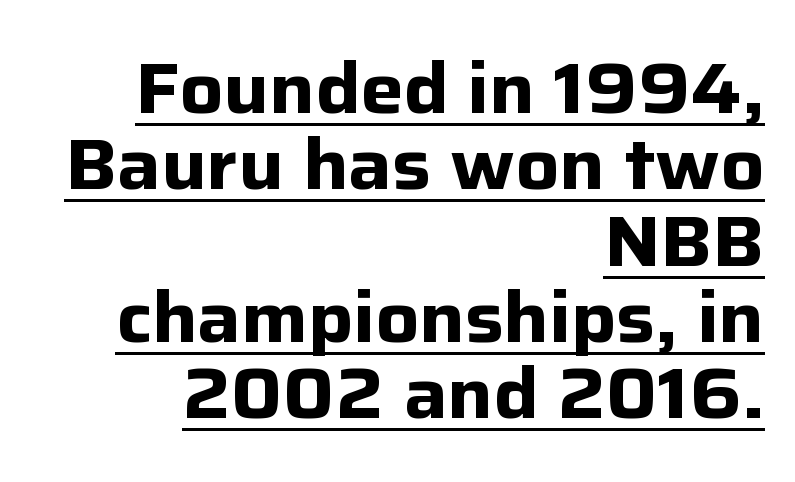
Q: Is the text bold? A: Yes.
Q: Is the text italic (slanted)? A: No, it is upright.
Q: Is the typeface a serif or a sans-serif typeface? A: Sans-serif.
Q: Is the text underlined? A: Yes.
Q: How is the paragraph aligned? A: Right-aligned.
Q: Is the spacing between letters normal or unusually wide? A: Normal.
Q: Is the spacing between lines tight, normal or loose? A: Tight.
Q: Width (condensed, normal, or wide)? A: Normal.
Q: Stroke contrast? A: Low.
Q: x-height? A: Medium.
Q: Monospaced? A: No.
